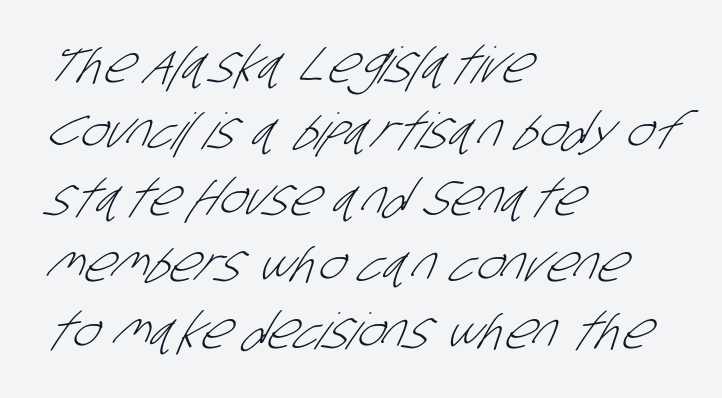
Q: Is the text bold? A: No.
Q: Is the typeface a serif or a sans-serif typeface? A: Sans-serif.
Q: Is the text underlined? A: No.
Q: How is the paragraph aligned? A: Left-aligned.
Q: Is the spacing between letters normal or unusually wide? A: Normal.
Q: Is the spacing between lines tight, normal or loose? A: Normal.
Q: Width (condensed, normal, or wide)? A: Condensed.
Q: Stroke contrast? A: Low.
Q: x-height? A: Large.
Q: Monospaced? A: No.
